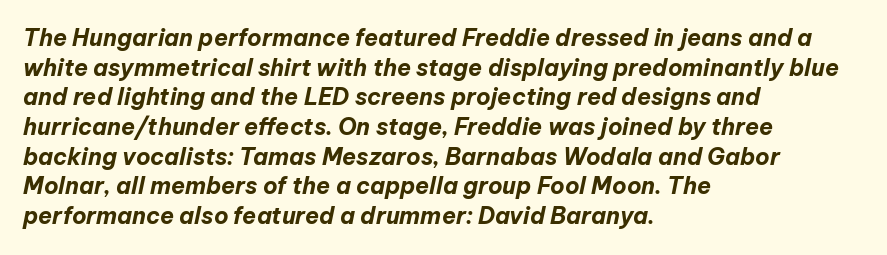
Check under the words: just untouched page. You can tell it's italic because the verticals aren't actually vertical. Caption: multi-line text, flush left, ragged right. Characters follow at the spacing the type designer built in. Every letter is thick-stroked: bold, no question.
